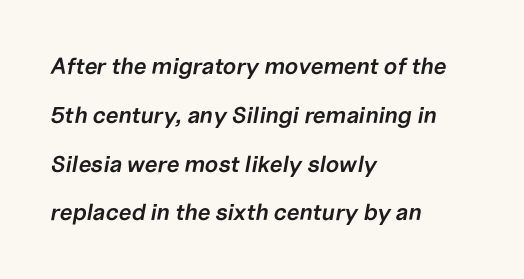
Q: Is the text bold? A: Semi-bold.
Q: Is the text italic (slanted)? A: Yes, it leans right by about 10 degrees.
Q: Is the text underlined? A: No.
Q: How is the paragraph aligned? A: Left-aligned.
Q: Is the spacing between letters normal or unusually wide? A: Normal.
Q: Is the spacing between lines tight, normal or loose? A: Loose.
